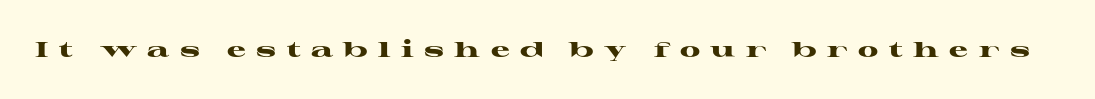
The type sits square on the baseline with zero lean. The characters look thick and weighty, a clear bold. The string is rendered with underlining switched off. A typesetter would call this heavily tracked-out type.
